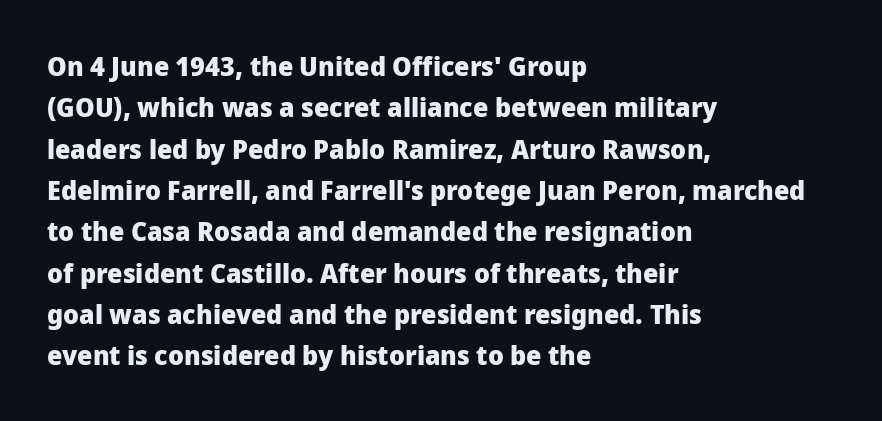
The image shows 27 px bold type, upright; set left-aligned, normal line spacing (1.53x), normal letter spacing, not underlined.
